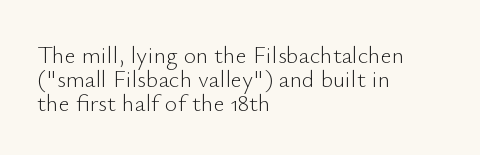
Q: Is the text bold? A: No.
Q: Is the text italic (slanted)? A: No, it is upright.
Q: Is the text underlined? A: No.
Q: How is the paragraph aligned? A: Left-aligned.
Q: Is the spacing between letters normal or unusually wide? A: Normal.
Q: Is the spacing between lines tight, normal or loose? A: Tight.
